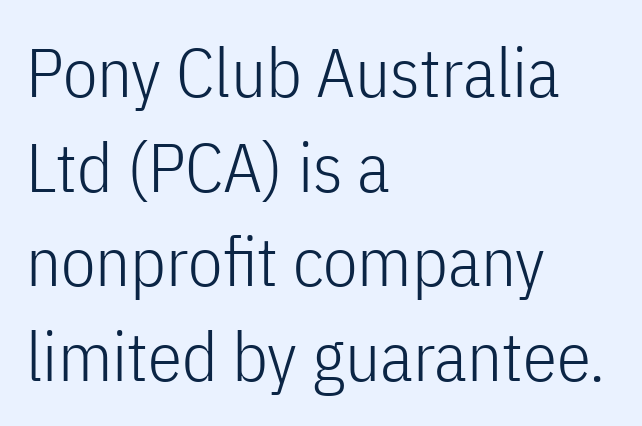
Compared with a typical body face, this is equally light or lighter still. Upright lettering throughout. Each letter keeps its own natural width here, so spacing adapts to shape. Words float on clear page, feet unadorned. The passage shown stacks its lines at a standard gap. Look at the tracking — it's just the regular setting, nothing added.
